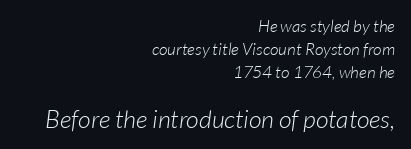
The image shows 25 px text type; set right-aligned, normal line spacing (1.35x), normal letter spacing, not underlined; the second (bottom) block is 1.47x larger.
